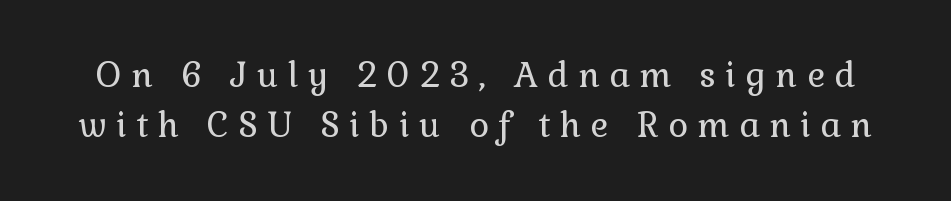
{"serif": "yes", "italic": "no", "bold": "no", "weight": "regular", "width": "normal", "stroke_contrast": "low", "x_height": "medium", "monospaced": "no", "underline": "no", "line_spacing": "normal", "line_spacing_ratio": 1.47, "letter_spacing": "wide", "letter_spacing_em": 0.28, "glyph_px": 34}
